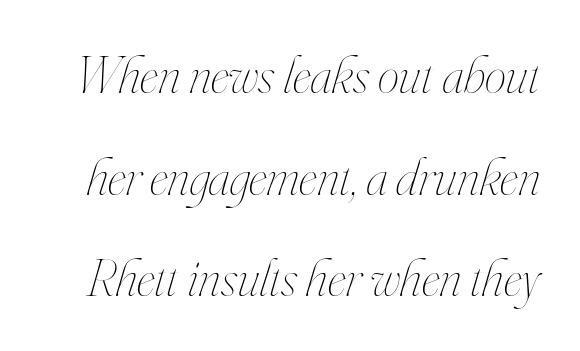
{"italic": "yes", "lean": "right", "slant_degrees": 16, "bold": "no", "weight": "thin", "width": "condensed", "stroke_contrast": "high", "x_height": "small", "monospaced": "no", "underline": "no", "line_spacing_ratio": 1.88, "letter_spacing": "normal", "letter_spacing_em": 0.0, "glyph_px": 54}
